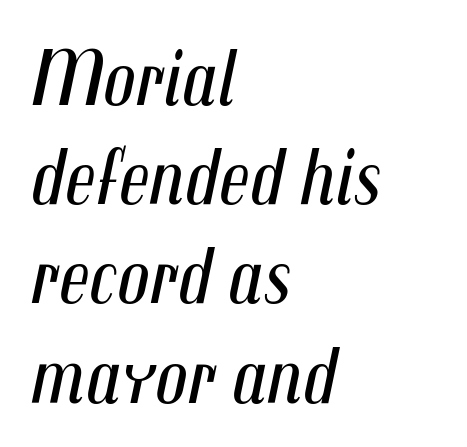
Q: Is the text bold? A: No.
Q: Is the text italic (slanted)? A: Yes, it leans right by about 12 degrees.
Q: Is the text underlined? A: No.
Q: How is the paragraph aligned? A: Left-aligned.
Q: Is the spacing between letters normal or unusually wide? A: Normal.
Q: Width (condensed, normal, or wide)? A: Condensed.
Q: Stroke contrast? A: Medium.
Q: x-height? A: Medium.
Q: Monospaced? A: No.
